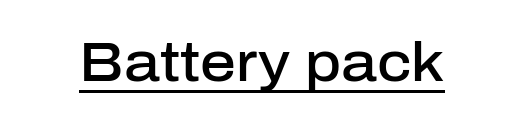
The image shows 56 px semibold sans-serif type, upright; set normal letter spacing, underlined; low stroke contrast and a medium x-height.
